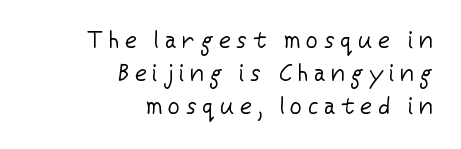
{"italic": "no", "bold": "no", "underline": "no", "align": "right", "line_spacing": "normal", "line_spacing_ratio": 1.44, "letter_spacing": "wide", "letter_spacing_em": 0.25, "glyph_px": 23}
